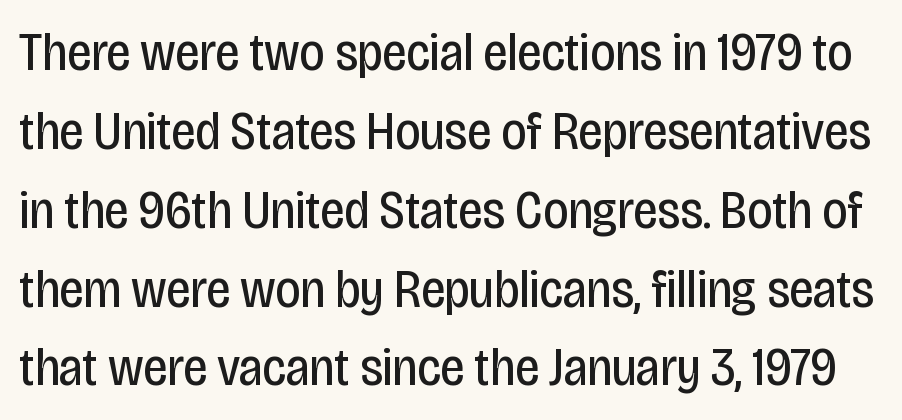
Q: Is the text bold? A: No.
Q: Is the text italic (slanted)? A: No, it is upright.
Q: Is the typeface a serif or a sans-serif typeface? A: Sans-serif.
Q: Is the text underlined? A: No.
Q: Is the spacing between letters normal or unusually wide? A: Normal.
Q: Is the spacing between lines tight, normal or loose? A: Normal.
Q: Width (condensed, normal, or wide)? A: Condensed.
Q: Stroke contrast? A: Low.
Q: x-height? A: Large.
Q: Monospaced? A: No.
